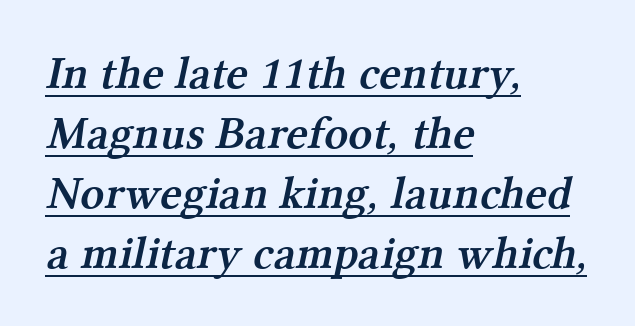
The image shows 47 px semibold serif type; set left-aligned, normal line spacing (1.28x), normal letter spacing, underlined; medium stroke contrast and a medium x-height.
